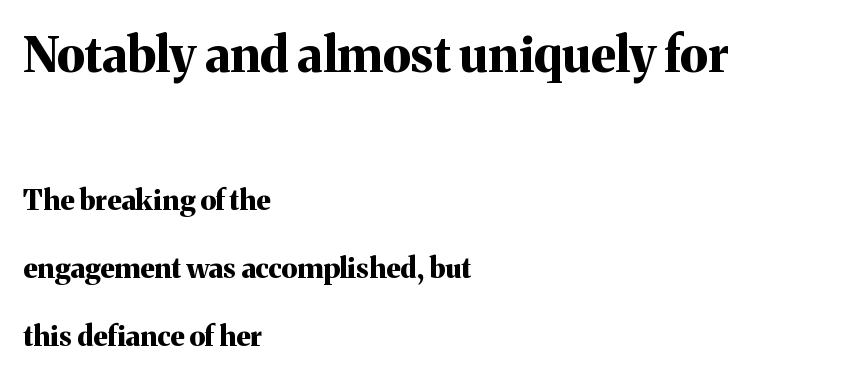
{"serif": "yes", "italic": "no", "bold": "yes", "weight": "bold", "width": "normal", "stroke_contrast": "medium", "x_height": "medium", "monospaced": "no", "underline": "no", "align": "left", "line_spacing": "loose", "line_spacing_ratio": 2.44, "letter_spacing": "normal", "letter_spacing_em": 0.0, "larger_block": "first", "size_ratio": 1.75, "glyph_px": 49}
